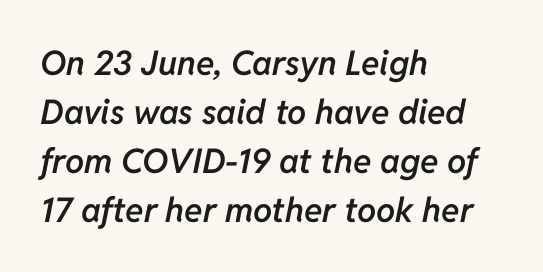
The image shows 34 px semibold type, italic (leaning right); set left-aligned, normal line spacing (1.44x), normal letter spacing, not underlined; low stroke contrast and a medium x-height.
